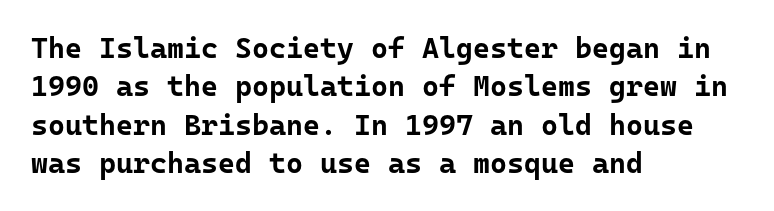
Q: Is the text bold? A: Yes.
Q: Is the text italic (slanted)? A: No, it is upright.
Q: Is the typeface a serif or a sans-serif typeface? A: Sans-serif.
Q: Is the text underlined? A: No.
Q: How is the paragraph aligned? A: Left-aligned.
Q: Is the spacing between letters normal or unusually wide? A: Normal.
Q: Is the spacing between lines tight, normal or loose? A: Normal.
Q: Width (condensed, normal, or wide)? A: Normal.
Q: Stroke contrast? A: Low.
Q: x-height? A: Medium.
Q: Monospaced? A: Yes.
